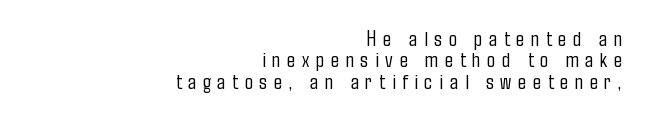
{"italic": "no", "bold": "no", "underline": "no", "align": "right", "line_spacing": "tight", "line_spacing_ratio": 0.97, "letter_spacing": "wide", "letter_spacing_em": 0.3, "glyph_px": 22}
